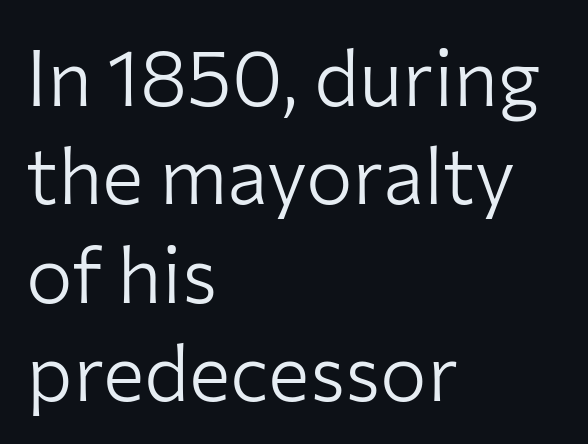
{"serif": "no", "italic": "no", "bold": "no", "weight": "light", "width": "normal", "stroke_contrast": "low", "x_height": "medium", "monospaced": "no", "underline": "no", "align": "left", "line_spacing": "normal", "line_spacing_ratio": 1.26, "letter_spacing": "normal", "letter_spacing_em": 0.0, "glyph_px": 78}
